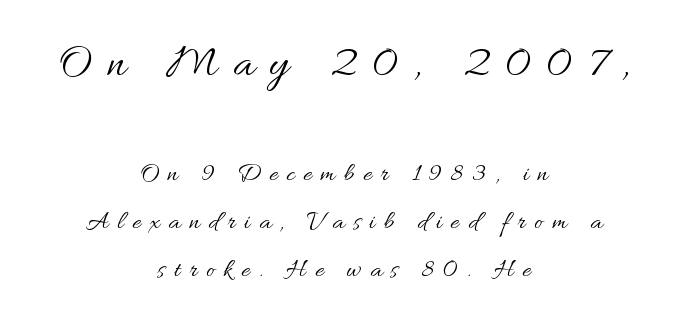
These glyphs show unthickened strokes, regular width or finer. Characters follow at a spacing far wider than the type designer built in. Only glyphs here, with clear space below each row. Notice how the passage keeps no hard edge, just a central spine.
